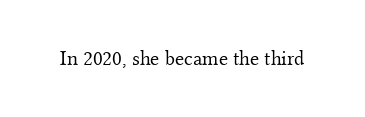
The image shows 21 px text type, upright; set normal letter spacing, not underlined.
